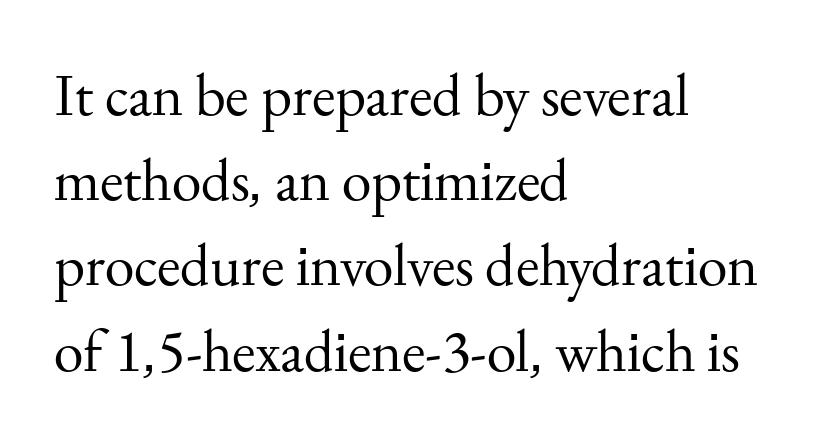
The image shows 60 px regular-weight serif type, upright; set left-aligned, normal line spacing (1.42x), normal letter spacing, not underlined; medium stroke contrast and a small x-height.
